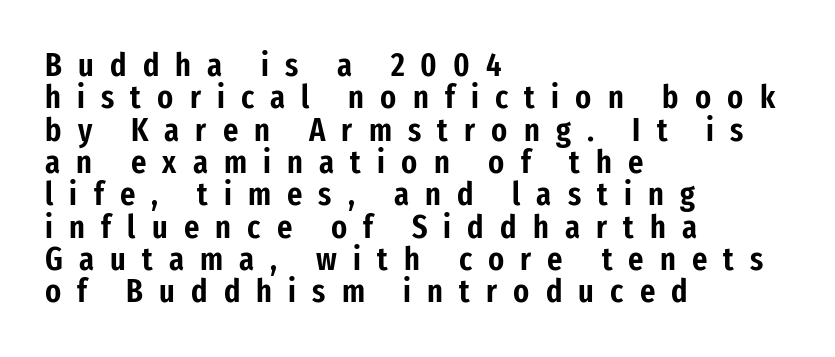
Q: Is the text italic (slanted)? A: No, it is upright.
Q: Is the typeface a serif or a sans-serif typeface? A: Sans-serif.
Q: Is the text underlined? A: No.
Q: How is the paragraph aligned? A: Left-aligned.
Q: Is the spacing between letters normal or unusually wide? A: Unusually wide.
Q: Is the spacing between lines tight, normal or loose? A: Tight.
Q: Width (condensed, normal, or wide)? A: Condensed.
Q: Stroke contrast? A: Low.
Q: x-height? A: Medium.
Q: Monospaced? A: No.
